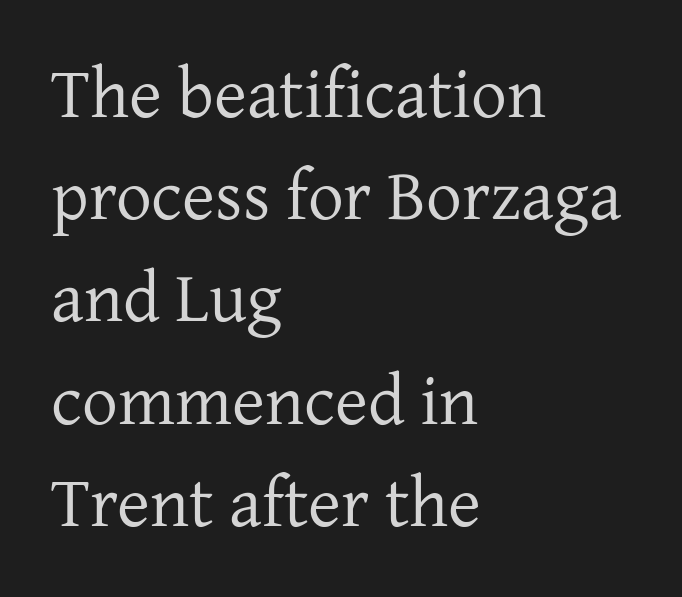
Each letter's strokes conclude with small projecting serifs. In terms of posture, this sample is upright. Just letters on the line, the space beneath them empty. Students, observe: this is what conventionally led text looks like.
